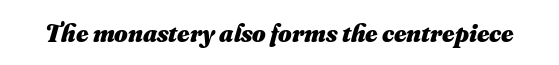
Set as a true bold cut, around the 700 mark. No word sits above an underline. Nothing unusual about the tracking: characters are spaced as the font intends.
